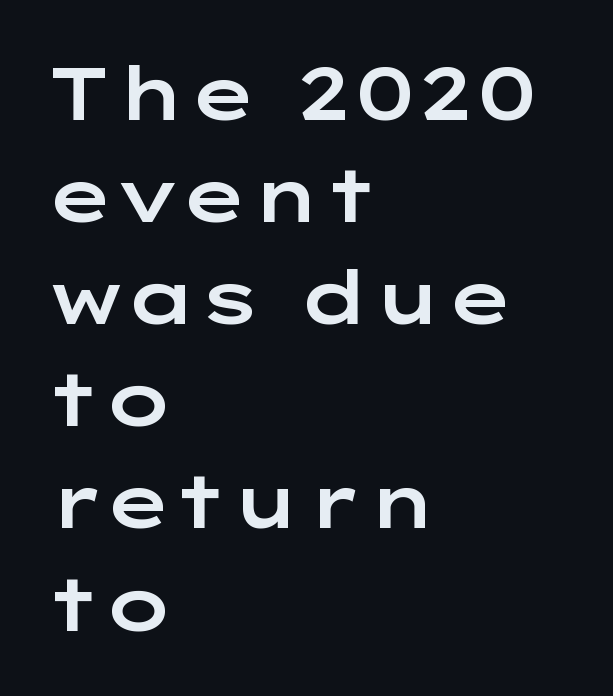
The image shows 74 px wide sans-serif type, upright; set left-aligned, normal line spacing (1.38x), normal letter spacing, not underlined; low stroke contrast and a medium x-height.
